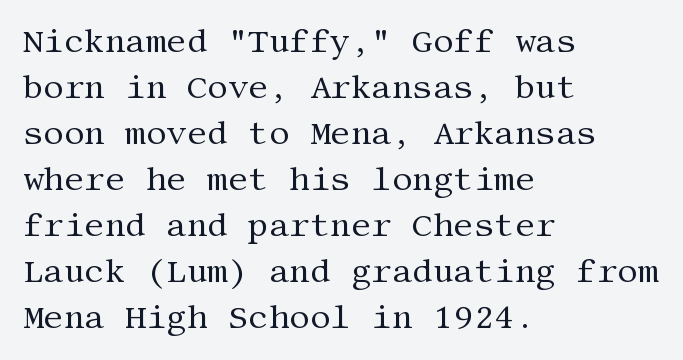
The image shows 32 px regular-weight serif type, upright; set left-aligned, normal line spacing (1.44x), normal letter spacing, not underlined; medium stroke contrast and a large x-height.
